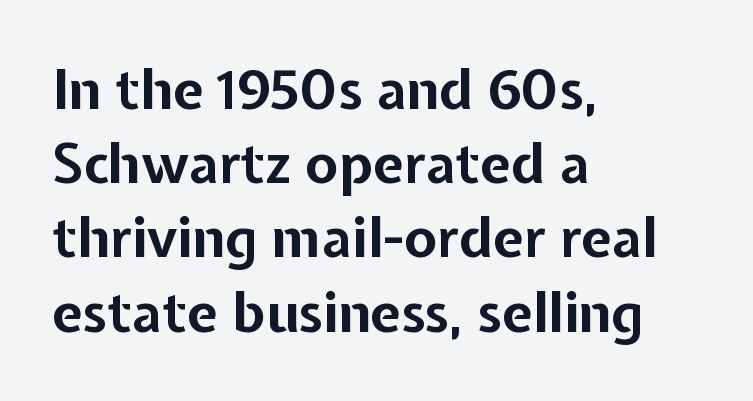
The letters stand straight up with perfectly vertical stems. All the whitespace from short lines collects on the right. Notice how descenders clear the ascenders below comfortably — that's standard leading. The letters sit at their default tracking, neither squeezed nor spread. Quick note: underline off.
